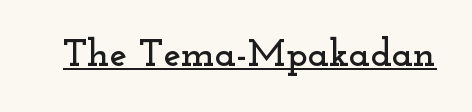
{"serif": "yes", "italic": "no", "width": "wide", "stroke_contrast": "low", "x_height": "small", "monospaced": "no", "underline": "yes", "letter_spacing": "normal", "letter_spacing_em": 0.0, "glyph_px": 39}
